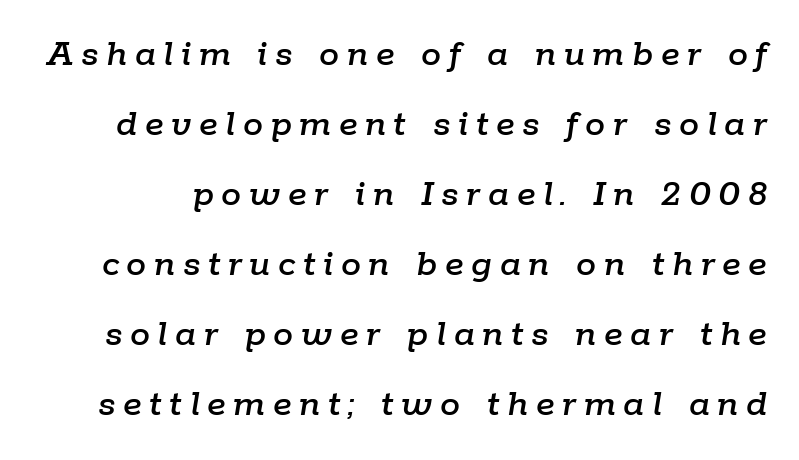
This sample has the flowing, uneven cadence of proportional lettering. The lettering tilts uniformly, giving the passage an italic look. The baseline area is clear.
